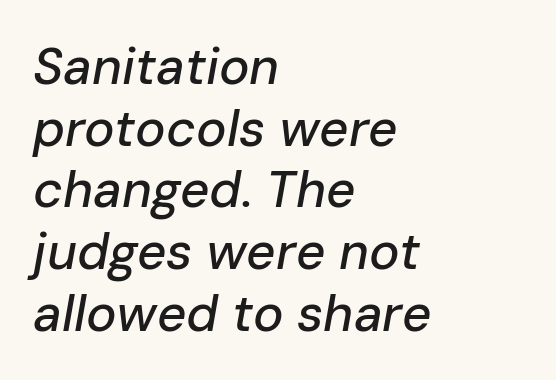
The image shows 51 px text type, italic (leaning right); set left-aligned, line spacing 1.21x, normal letter spacing, not underlined; low stroke contrast and a medium x-height.
